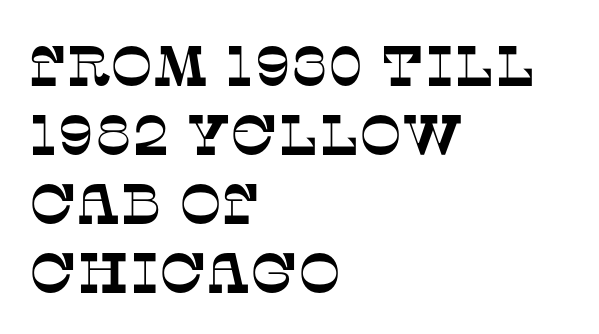
Each row of text sits above clean, open space. Caption: multi-line text, flush left, ragged right. Is this a fixed-width face? No — the glyphs have proportional, varying widths. The text was rendered using a seriffed face with decorative stroke endings. Honestly, the letter spacing is just normal — you wouldn't notice it.
